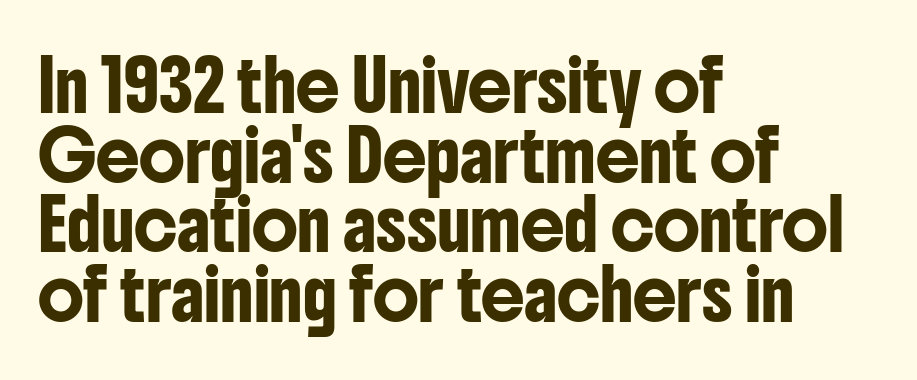
Vertical strokes here are truly vertical. The words here are not underlined. Is the block centered? No — it sits flush against the left margin. Is the letter spacing exaggerated? No — it looks like the ordinary default. Each letter keeps its own natural width here, so spacing adapts to shape. How would I describe the line gaps? Plain and ordinary.
